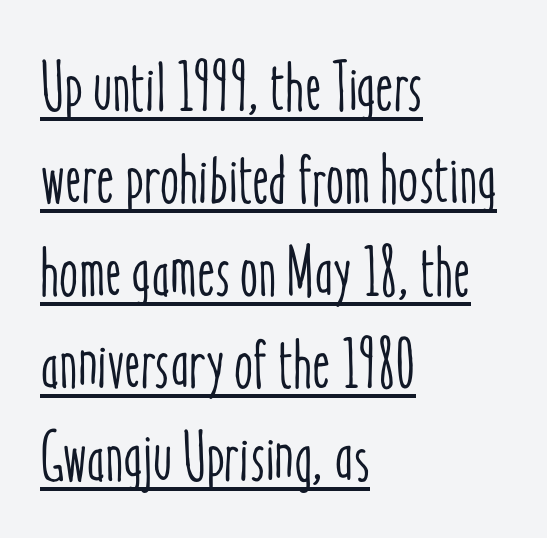
Between one letter and the next there's only the usual sliver of space. The ragged edge is on the right, which tells us the setting is flush left. A normal amount of white space separates one row of letters from the next. Character widths vary here, with narrow letters taking less room than wide ones. A roman cut, with each character standing at attention.
